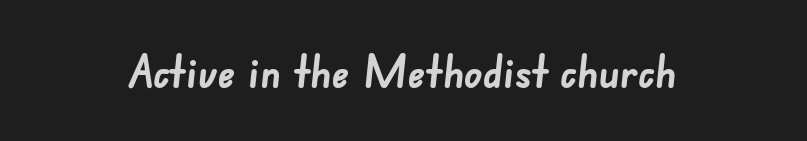
Q: Is the text bold? A: Yes.
Q: Is the typeface a serif or a sans-serif typeface? A: Sans-serif.
Q: Is the text underlined? A: No.
Q: Is the spacing between letters normal or unusually wide? A: Normal.
Q: Width (condensed, normal, or wide)? A: Normal.
Q: Stroke contrast? A: Low.
Q: x-height? A: Small.
Q: Monospaced? A: No.
